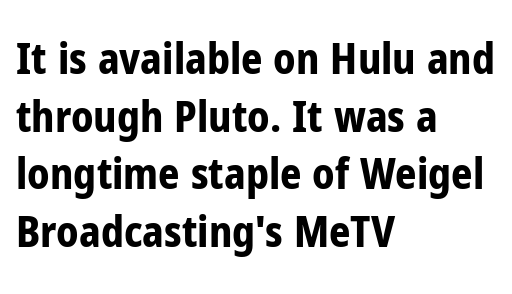
Words float on clear page, feet unadorned. These lines are rendered in a variable-pitch font. The characters display no serif detailing; their extremities are plain. Italic: no, the glyphs are upright roman. This sample is left-justified, so line endings fall wherever the words run out.
